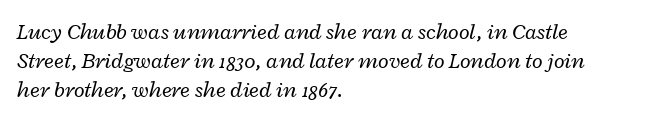
{"italic": "yes", "lean": "right", "slant_degrees": 12, "bold": "no", "underline": "no", "align": "left", "line_spacing": "normal", "line_spacing_ratio": 1.31, "letter_spacing": "normal", "letter_spacing_em": 0.0, "glyph_px": 22}
